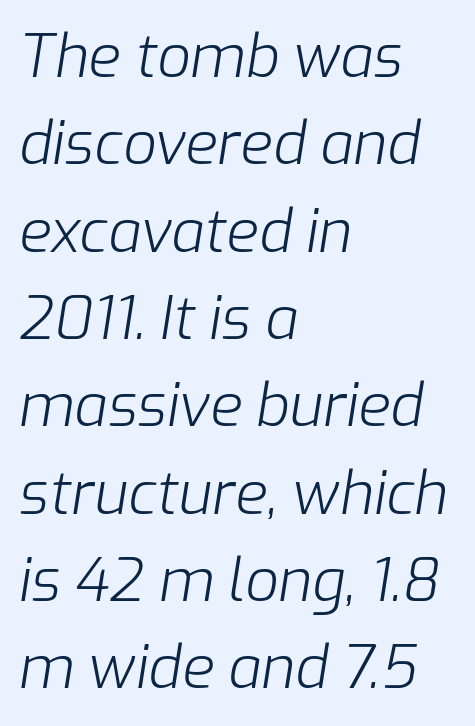
Q: Is the text bold? A: No.
Q: Is the text italic (slanted)? A: Yes, it leans right by about 9 degrees.
Q: Is the text underlined? A: No.
Q: How is the paragraph aligned? A: Left-aligned.
Q: Is the spacing between letters normal or unusually wide? A: Normal.
Q: Is the spacing between lines tight, normal or loose? A: Normal.
Q: Width (condensed, normal, or wide)? A: Normal.
Q: Stroke contrast? A: Low.
Q: x-height? A: Medium.
Q: Monospaced? A: No.
